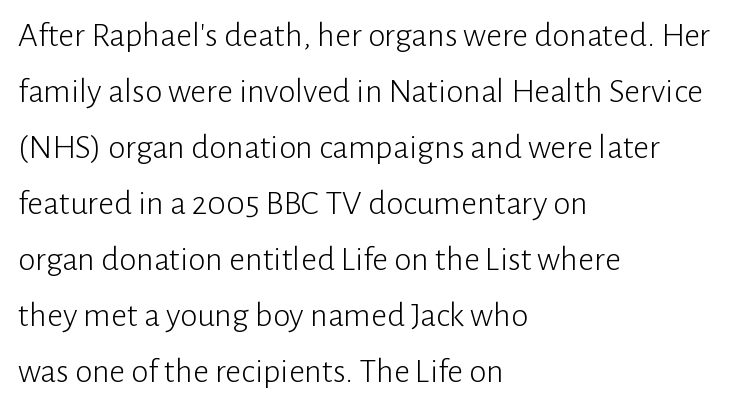
The image shows 35 px light sans-serif type, upright; set left-aligned, normal line spacing (1.6x), normal letter spacing, not underlined; low stroke contrast and a medium x-height.
